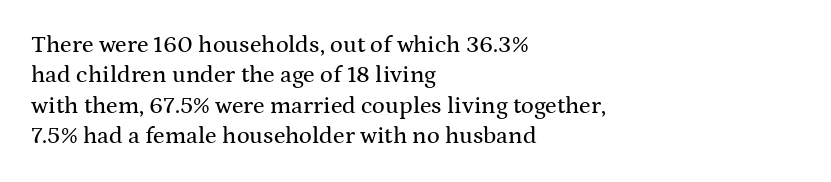
The image shows 24 px text type, upright; set left-aligned, normal line spacing (1.27x), normal letter spacing, not underlined.
